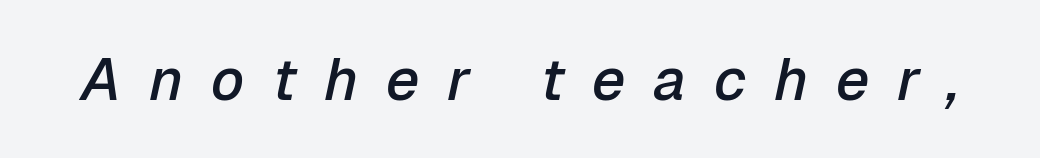
{"italic": "yes", "lean": "right", "slant_degrees": 12, "bold": "semi", "weight": "semibold", "width": "normal", "stroke_contrast": "low", "x_height": "medium", "monospaced": "no", "underline": "no", "letter_spacing": "wide", "letter_spacing_em": 0.47, "glyph_px": 59}
